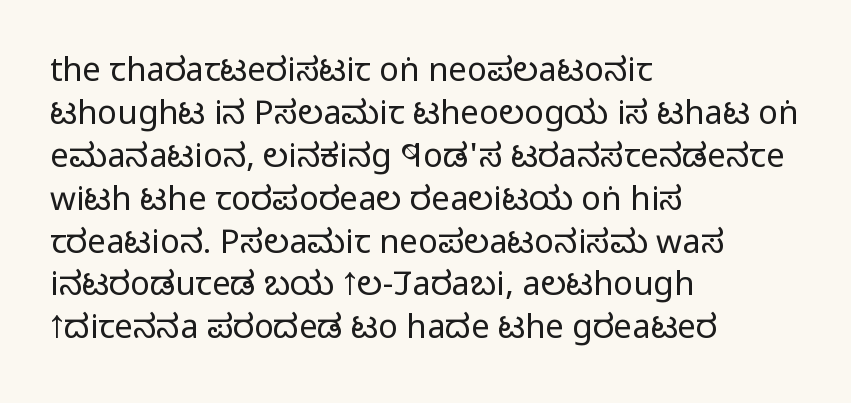
Is the type heavy? It reads as light-to-regular instead. The typesetter chose a ragged-right arrangement here. Upright lettering throughout. Observe the ordinary spacing: letters are neighbours, not strangers.
